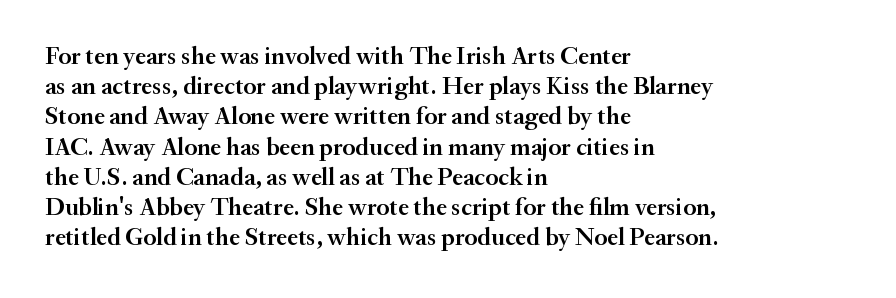
Posture: straight, roman, zero tilt. Unmarked baselines from the first word to the last. Spacing between characters is what you'd get straight out of the box. The face used here is a semibold: visibly heavier than regular, lighter than bold.
